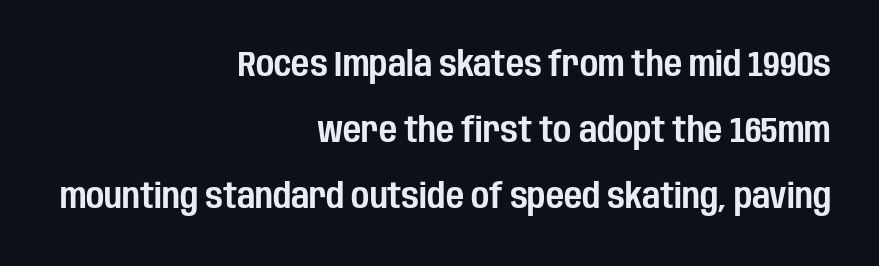
The image shows 35 px condensed sans-serif type, upright; set right-aligned, line spacing 1.89x, normal letter spacing, not underlined; low stroke contrast and a large x-height.
